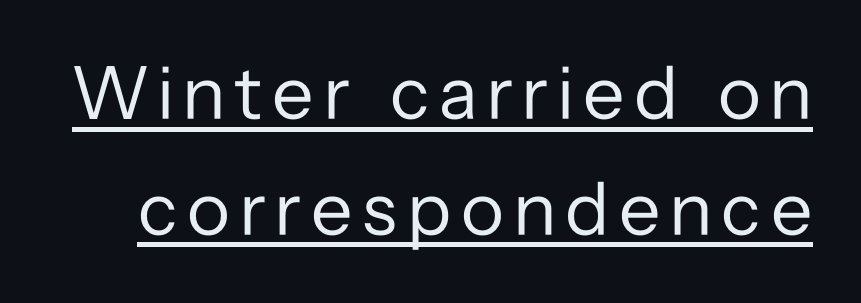
Think standard paragraph weight, or any step lighter than that. Think of a printed novel: that variable character pitch is what you see here. A roman cut, with each character standing at attention. The passage shown is typeset with a sans-serif family. Vertically, the passage feels balanced, rows spaced as you'd expect. Decoration check: the copy is underlined.
